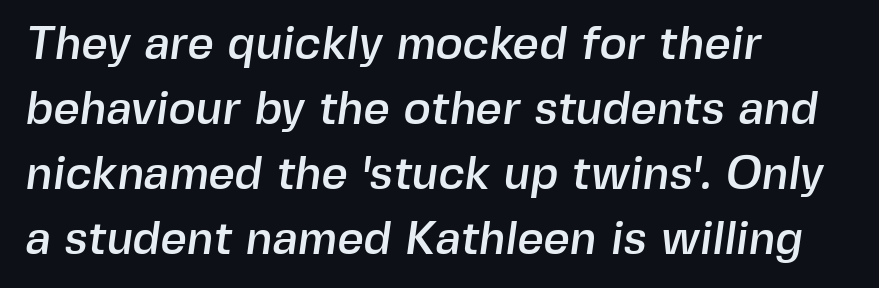
{"serif": "no", "width": "normal", "x_height": "medium", "monospaced": "no", "underline": "no", "align": "left", "line_spacing": "normal", "line_spacing_ratio": 1.41, "letter_spacing": "normal", "letter_spacing_em": 0.0, "glyph_px": 46}
